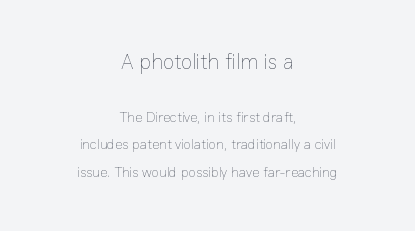
The image shows 21 px text type, upright; set centered, loose line spacing (1.99x), normal letter spacing, not underlined; the first (top) block is 1.5x larger.
